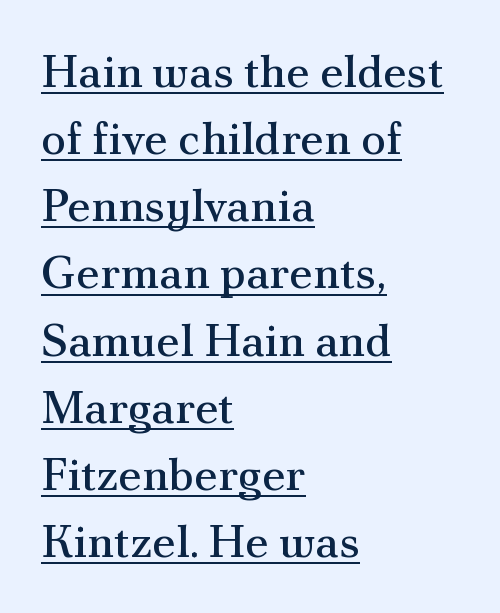
{"serif": "yes", "italic": "no", "bold": "no", "weight": "regular", "width": "normal", "stroke_contrast": "medium", "x_height": "small", "monospaced": "no", "underline": "yes", "align": "left", "line_spacing": "normal", "line_spacing_ratio": 1.46, "letter_spacing": "normal", "letter_spacing_em": 0.0, "glyph_px": 46}
